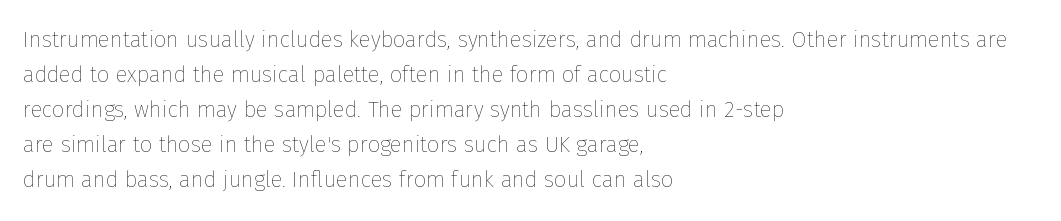
Every stem runs plumb, perpendicular to the baseline. Ink coverage per letter is moderate at most. Does extra space separate the letters? No, they use regular spacing. Line starts are locked; line ends wander. If you measured baseline to baseline, you'd find a middling distance.
